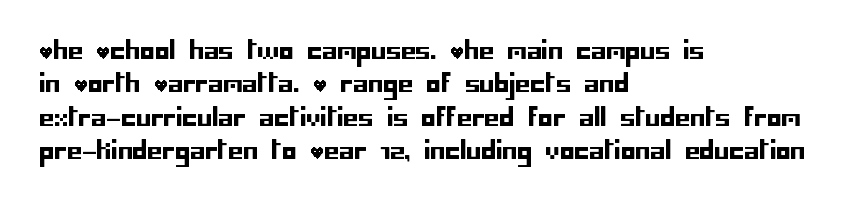
The image shows 24 px text type, upright; set left-aligned, normal line spacing (1.39x), normal letter spacing, not underlined.
